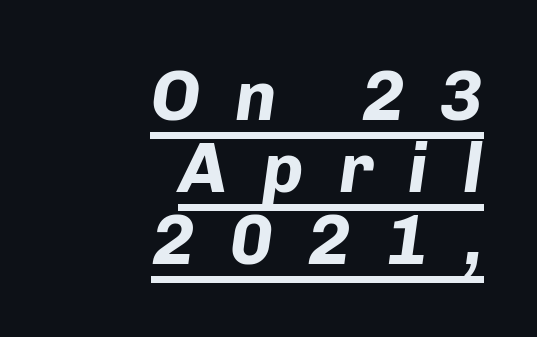
Like a heading marked for emphasis, these lines bear an underscore. The rendering uses a small line-height, squeezing the rows. Think of a printed novel: that variable character pitch is what you see here. Typographic density is high because the face is bold.
